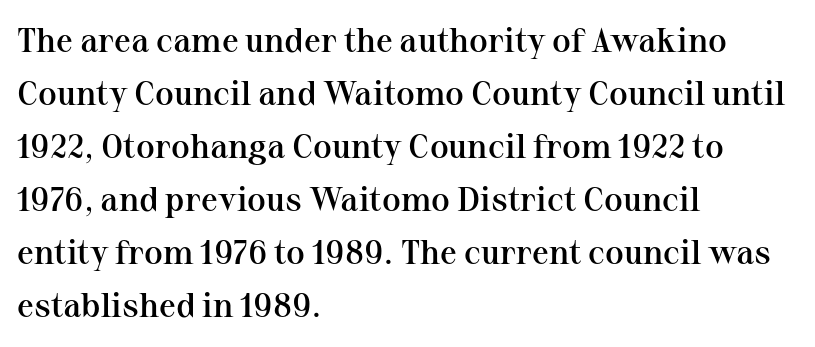
{"serif": "yes", "italic": "no", "bold": "semi", "weight": "semibold", "width": "normal", "stroke_contrast": "medium", "x_height": "medium", "monospaced": "no", "underline": "no", "align": "left", "line_spacing": "normal", "line_spacing_ratio": 1.56, "letter_spacing": "normal", "letter_spacing_em": 0.0, "glyph_px": 34}
